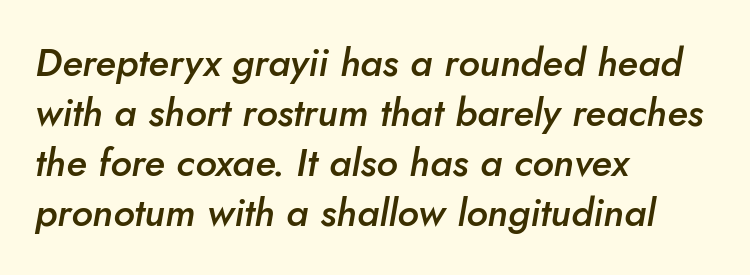
A typesetter would call this proportional, since set widths differ per character. How are the letters spaced? Ordinarily, with no added tracking. Notice how the stems are inclined rather than vertical — that's the hallmark of italics. The leading is moderate, giving the passage an even texture. Does the copy run flush right? No — it runs flush left. The rendering uses a semibold face; strokes are thickened but not to full bold.
